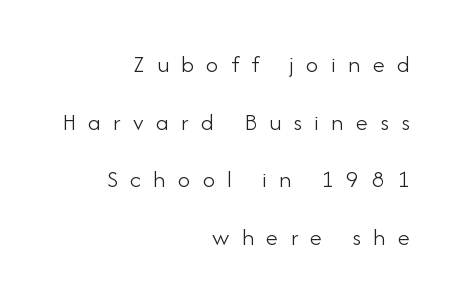
The image shows 25 px text type, upright; set right-aligned, loose line spacing (2.31x), unusually wide letter spacing (+0.49 em), not underlined.
